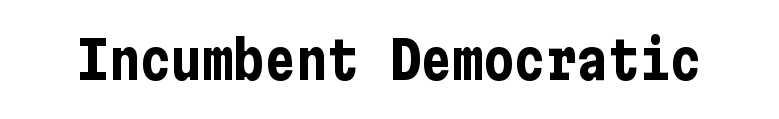
The image shows 52 px bold, condensed sans-serif type, upright; set normal letter spacing, not underlined; low stroke contrast and a medium x-height.
